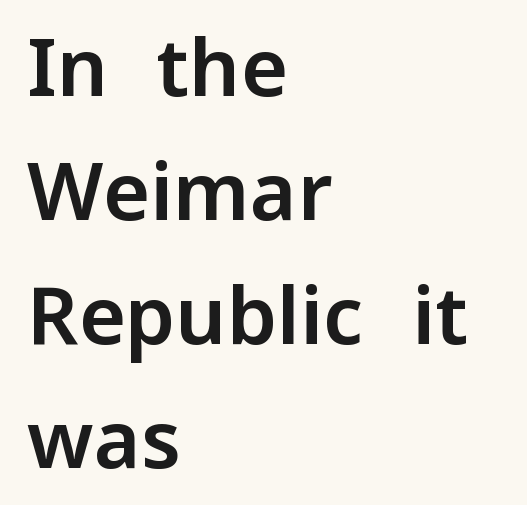
{"serif": "no", "italic": "no", "width": "normal", "stroke_contrast": "low", "x_height": "medium", "monospaced": "no", "underline": "no", "align": "left", "line_spacing": "normal", "line_spacing_ratio": 1.55, "letter_spacing": "normal", "letter_spacing_em": 0.0, "glyph_px": 80}
